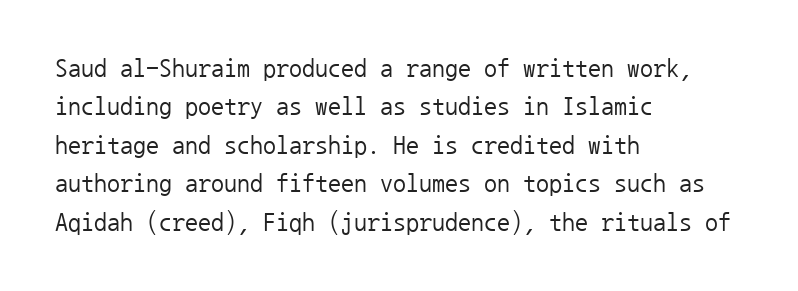
The image shows 26 px text type, upright; set left-aligned, normal line spacing (1.48x), normal letter spacing, not underlined.
